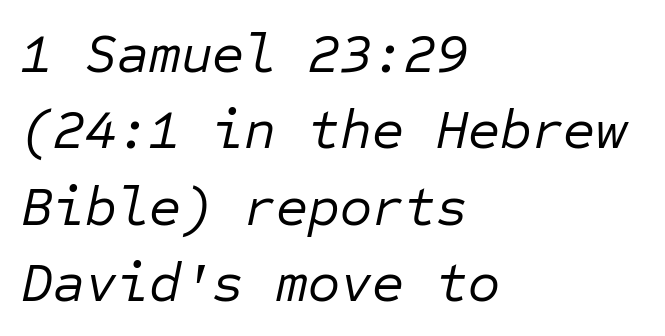
Q: Is the text bold? A: No.
Q: Is the text italic (slanted)? A: Yes, it leans right by about 12 degrees.
Q: Is the text underlined? A: No.
Q: How is the paragraph aligned? A: Left-aligned.
Q: Is the spacing between letters normal or unusually wide? A: Normal.
Q: Is the spacing between lines tight, normal or loose? A: Normal.
Q: Width (condensed, normal, or wide)? A: Normal.
Q: Stroke contrast? A: Low.
Q: x-height? A: Medium.
Q: Monospaced? A: Yes.
